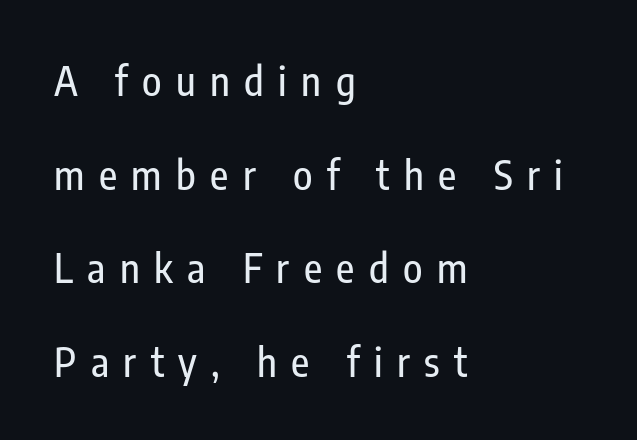
Q: Is the text italic (slanted)? A: No, it is upright.
Q: Is the typeface a serif or a sans-serif typeface? A: Sans-serif.
Q: Is the text underlined? A: No.
Q: How is the paragraph aligned? A: Left-aligned.
Q: Is the spacing between letters normal or unusually wide? A: Unusually wide.
Q: Is the spacing between lines tight, normal or loose? A: Loose.
Q: Width (condensed, normal, or wide)? A: Condensed.
Q: Stroke contrast? A: Low.
Q: x-height? A: Medium.
Q: Monospaced? A: No.
